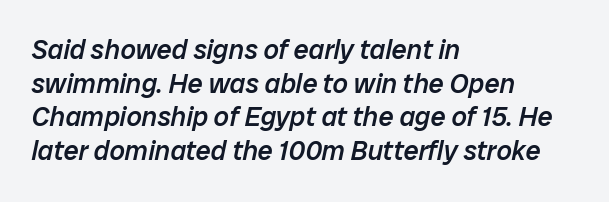
The image shows 27 px text type, italic (leaning right); set left-aligned, normal line spacing (1.25x), normal letter spacing, not underlined.
